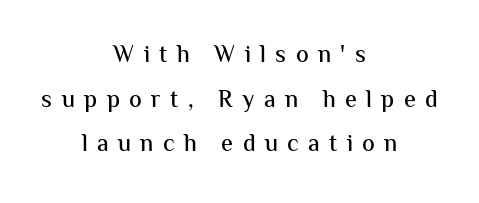
The image shows 24 px text type, upright; set centered, line spacing 1.86x, unusually wide letter spacing (+0.39 em), not underlined.
